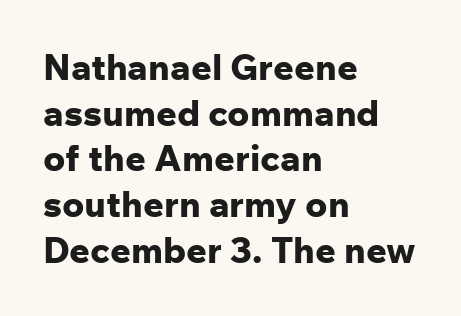
The image shows 36 px bold sans-serif type, upright; set left-aligned, normal line spacing (1.27x), normal letter spacing, not underlined; low stroke contrast and a medium x-height.
